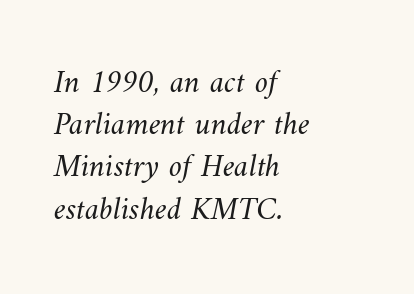
These lines are rendered in a variable-pitch font. Leading matches the norm, producing a regular column. The text block is weighted toward the left margin, trailing off unevenly rightward. Nothing unusual about the tracking: characters are spaced as the font intends.
